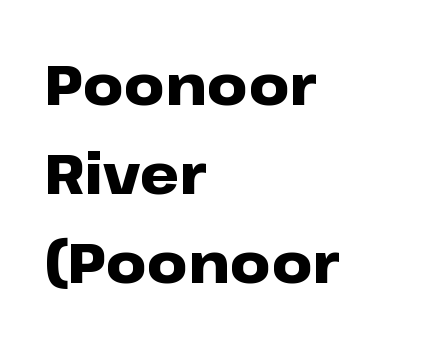
Q: Is the text bold? A: Yes.
Q: Is the text italic (slanted)? A: No, it is upright.
Q: Is the typeface a serif or a sans-serif typeface? A: Sans-serif.
Q: Is the text underlined? A: No.
Q: How is the paragraph aligned? A: Left-aligned.
Q: Is the spacing between letters normal or unusually wide? A: Normal.
Q: Is the spacing between lines tight, normal or loose? A: Normal.
Q: Width (condensed, normal, or wide)? A: Wide.
Q: Stroke contrast? A: Low.
Q: x-height? A: Medium.
Q: Monospaced? A: No.
